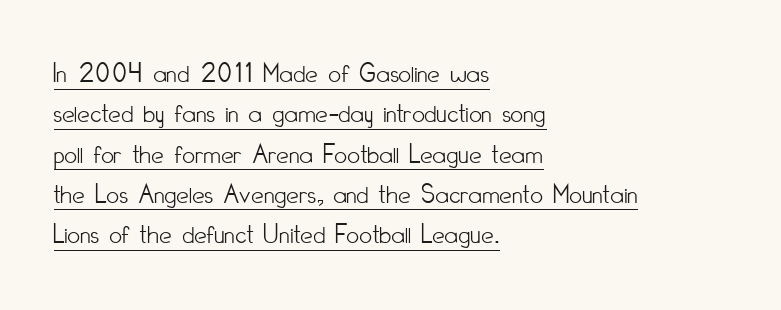
{"serif": "no", "italic": "no", "bold": "no", "weight": "light", "width": "condensed", "stroke_contrast": "low", "x_height": "small", "monospaced": "no", "underline": "yes", "align": "left", "line_spacing": "normal", "line_spacing_ratio": 1.44, "letter_spacing": "normal", "letter_spacing_em": 0.0, "glyph_px": 28}
